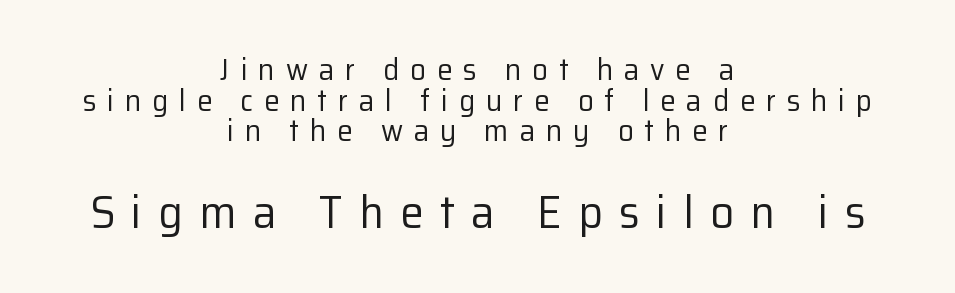
The image shows 47 px regular-weight sans-serif type, upright; set centered, tight line spacing (0.99x), unusually wide letter spacing (+0.35 em), not underlined; the second (bottom) block is 1.52x larger; low stroke contrast and a medium x-height.
